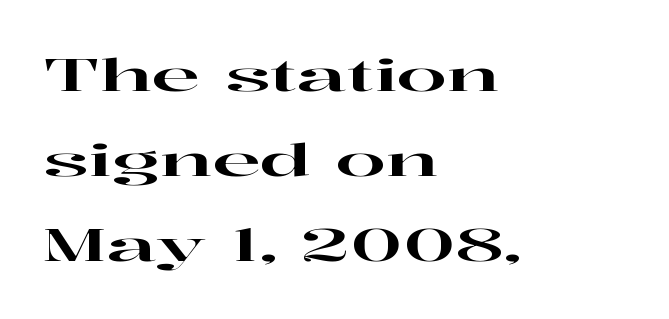
{"serif": "yes", "italic": "no", "width": "wide", "stroke_contrast": "high", "x_height": "medium", "monospaced": "no", "underline": "no", "align": "left", "line_spacing_ratio": 1.89, "letter_spacing": "normal", "letter_spacing_em": 0.0, "glyph_px": 45}
